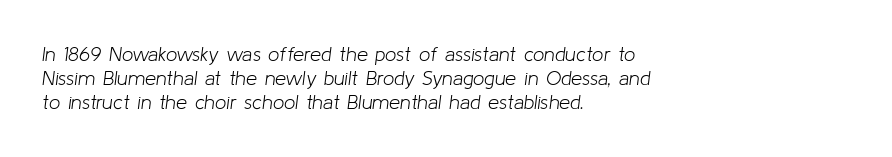
The image shows 20 px text type, italic (leaning right); set left-aligned, line spacing 1.21x, normal letter spacing, not underlined.
